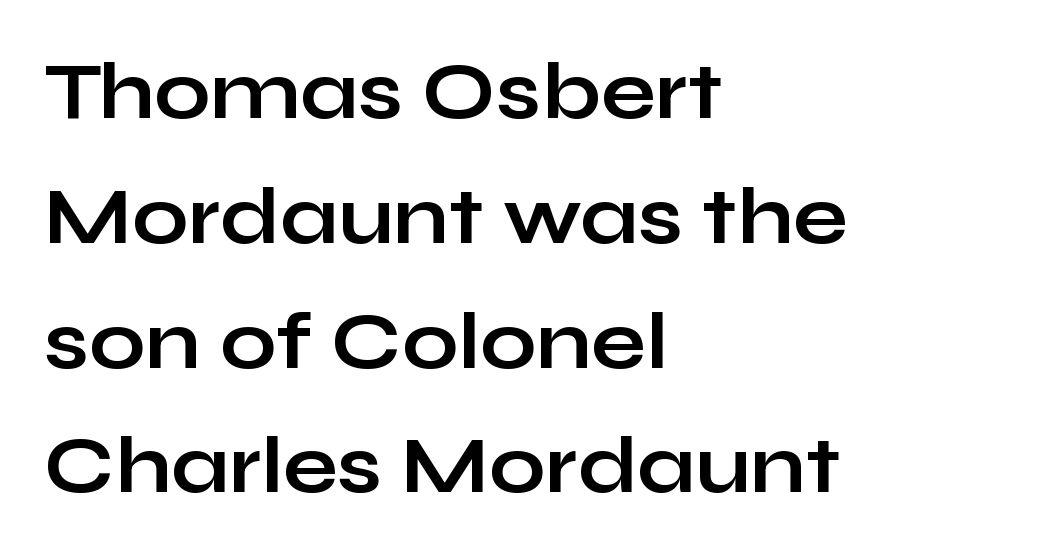
{"serif": "no", "italic": "no", "bold": "yes", "weight": "bold", "width": "wide", "stroke_contrast": "low", "x_height": "medium", "monospaced": "no", "underline": "no", "align": "left", "line_spacing": "normal", "line_spacing_ratio": 1.56, "letter_spacing": "normal", "letter_spacing_em": 0.0, "glyph_px": 80}
